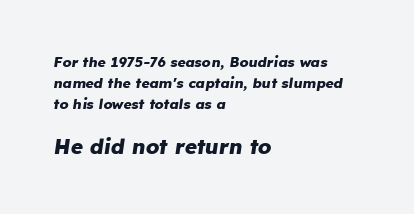
Honestly, the letter spacing is just normal — you wouldn't notice it. Top chunk: small. Bottom chunk: large. The glyphs look as if they've been sheared to an angle. The glyphs have the mass of a bold cut.
